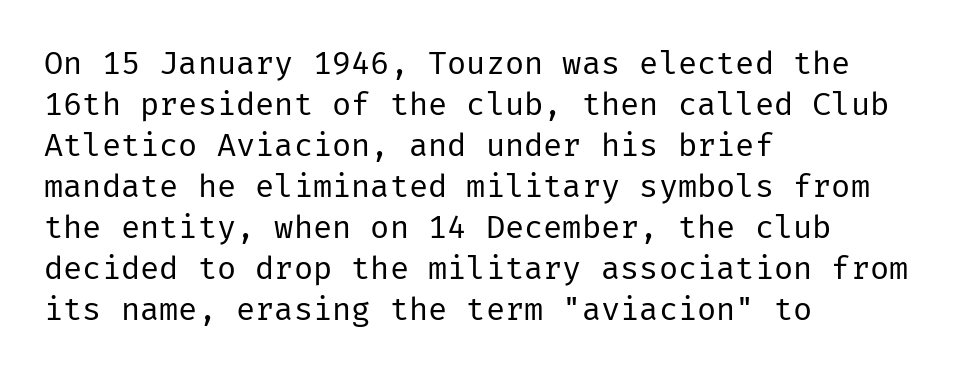
Q: Is the text bold? A: No.
Q: Is the text italic (slanted)? A: No, it is upright.
Q: Is the typeface a serif or a sans-serif typeface? A: Sans-serif.
Q: Is the text underlined? A: No.
Q: How is the paragraph aligned? A: Left-aligned.
Q: Is the spacing between letters normal or unusually wide? A: Normal.
Q: Is the spacing between lines tight, normal or loose? A: Normal.
Q: Width (condensed, normal, or wide)? A: Normal.
Q: Stroke contrast? A: Low.
Q: x-height? A: Medium.
